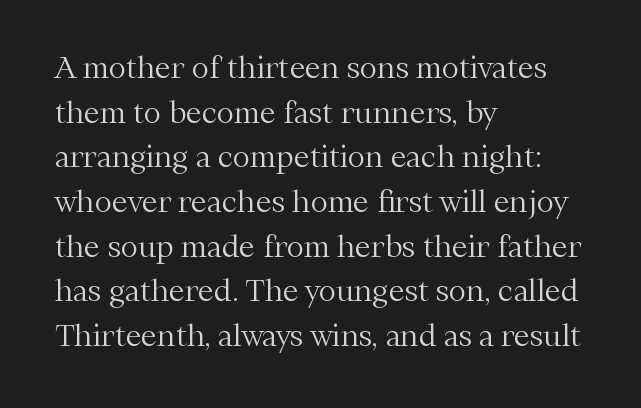
The image shows 29 px light serif type, upright; set left-aligned, normal line spacing (1.54x), normal letter spacing, not underlined; medium stroke contrast and a medium x-height.
